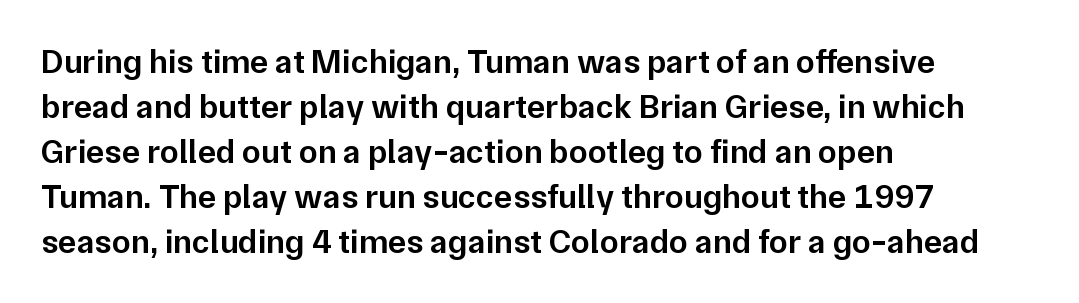
Typographically, this falls in the sans-serif category. No extra tracking has been applied to these lines. Posture: straight, roman, zero tilt. Lines of text with bare space underneath.
